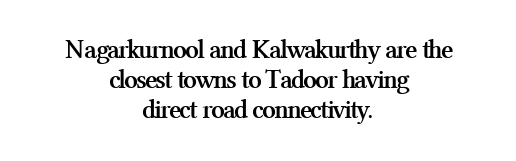
Q: Is the text bold? A: Yes.
Q: Is the text italic (slanted)? A: No, it is upright.
Q: Is the text underlined? A: No.
Q: How is the paragraph aligned? A: Centered.
Q: Is the spacing between letters normal or unusually wide? A: Normal.
Q: Is the spacing between lines tight, normal or loose? A: Tight.
